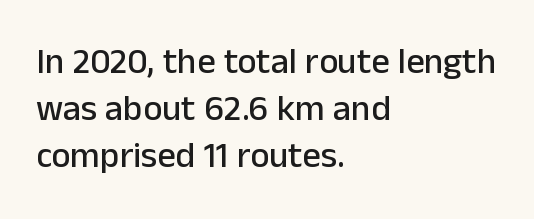
Q: Is the text italic (slanted)? A: No, it is upright.
Q: Is the typeface a serif or a sans-serif typeface? A: Sans-serif.
Q: Is the text underlined? A: No.
Q: How is the paragraph aligned? A: Left-aligned.
Q: Is the spacing between letters normal or unusually wide? A: Normal.
Q: Is the spacing between lines tight, normal or loose? A: Normal.
Q: Width (condensed, normal, or wide)? A: Normal.
Q: Stroke contrast? A: Low.
Q: x-height? A: Medium.
Q: Monospaced? A: No.
